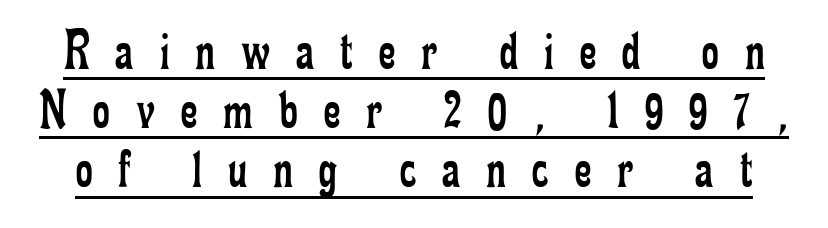
You can see a thin bar hugging the bottom of the glyphs. Tightly led — the rows are bunched. These lines have a slow, spaced-out rhythm from letter to letter. The cut favours lightness, reaching ordinary text weight at its darkest. Ascenders rise straight up at ninety degrees.
